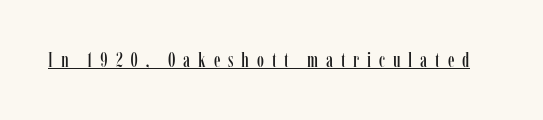
The image shows 20 px text type, upright; set unusually wide letter spacing (+0.39 em), underlined.
